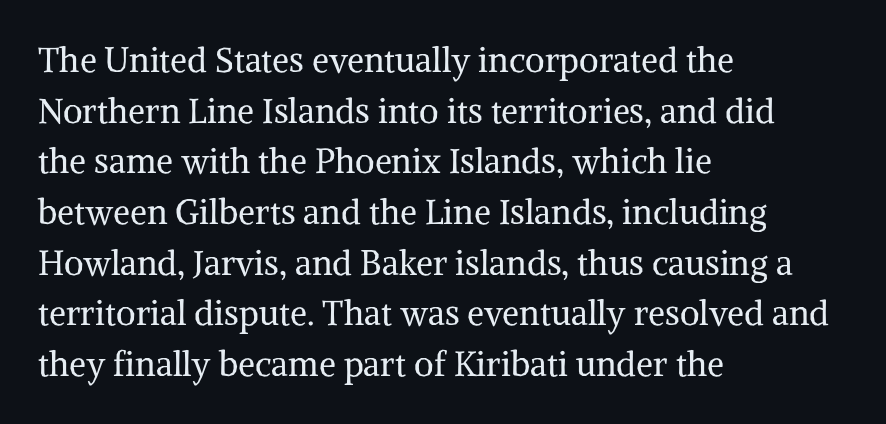
The type sits square on the baseline with zero lean. The strip under each line holds only bare page. The letterforms sit at book weight or below. Is there much room between lines? A standard amount, neither cramped nor airy. Letter spacing: default. Here the designer chose a conventional face with non-uniform glyph widths.
